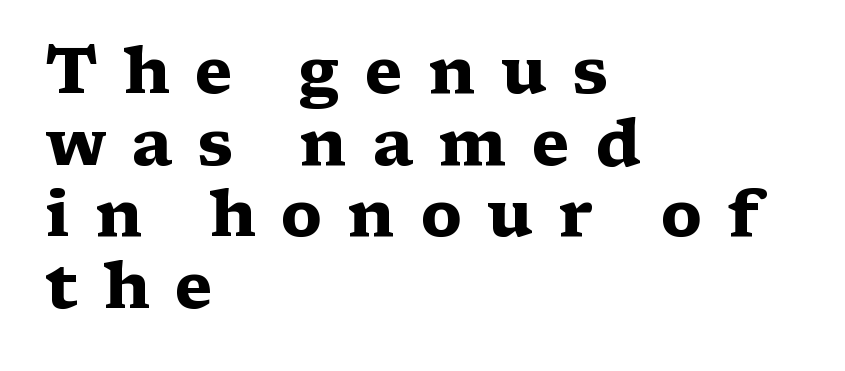
Does the copy run flush right? No — it runs flush left. In terms of leading, this rendering errs on the cramped side. A clean baseline with only descenders dipping below it. Short note: letters widely spaced. Old-style or modern, the face here clearly has serifs.
